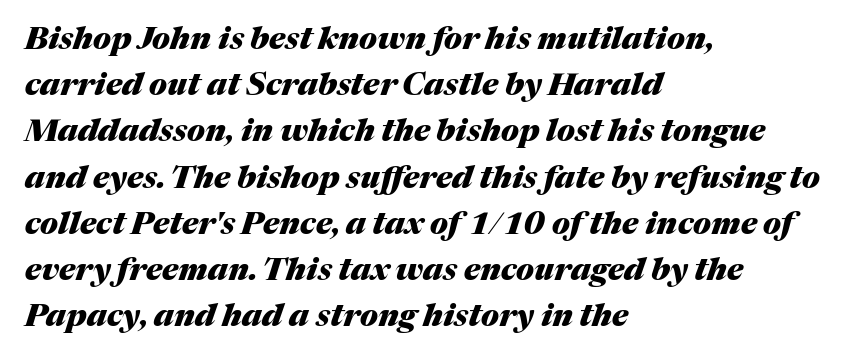
The image shows 31 px heavy type, italic (leaning right); set left-aligned, normal line spacing (1.49x), normal letter spacing, not underlined; medium stroke contrast and a medium x-height.
